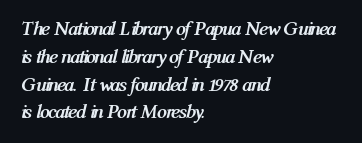
Q: Is the text bold? A: Yes.
Q: Is the text italic (slanted)? A: Yes, it leans right by about 12 degrees.
Q: Is the text underlined? A: No.
Q: How is the paragraph aligned? A: Left-aligned.
Q: Is the spacing between letters normal or unusually wide? A: Normal.
Q: Is the spacing between lines tight, normal or loose? A: Normal.
